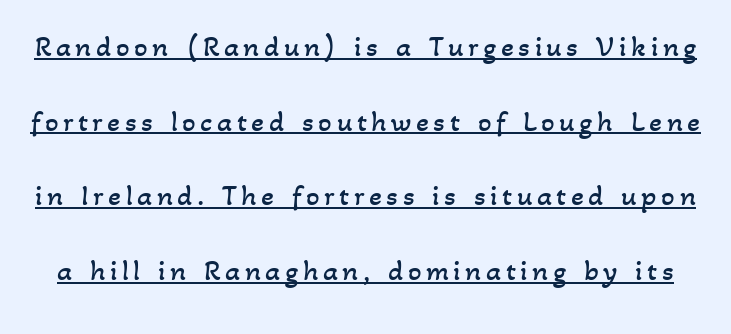
Q: Is the text bold? A: No.
Q: Is the text underlined? A: Yes.
Q: Is the spacing between lines tight, normal or loose? A: Loose.
Q: Width (condensed, normal, or wide)? A: Normal.
Q: Stroke contrast? A: Low.
Q: x-height? A: Small.
Q: Monospaced? A: No.
